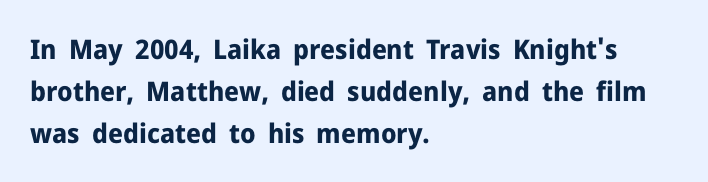
The image shows 27 px bold type, upright; set left-aligned, normal line spacing (1.56x), normal letter spacing, not underlined.
